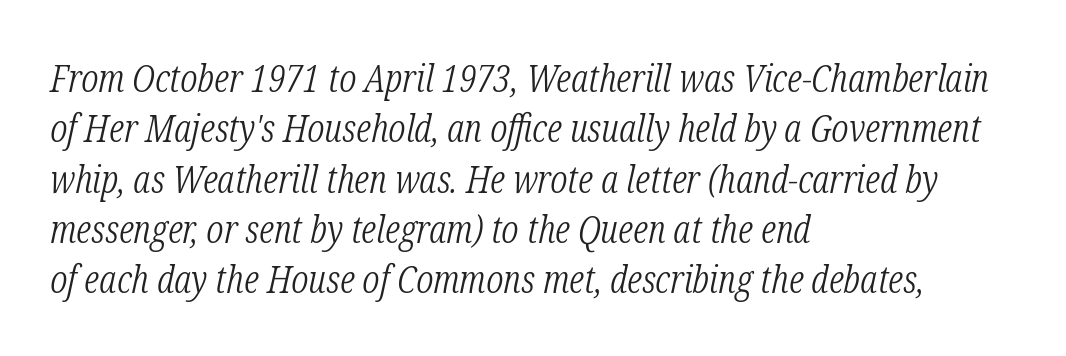
Q: Is the text bold? A: No.
Q: Is the text italic (slanted)? A: Yes, it leans right by about 12 degrees.
Q: Is the typeface a serif or a sans-serif typeface? A: Serif.
Q: Is the text underlined? A: No.
Q: How is the paragraph aligned? A: Left-aligned.
Q: Is the spacing between letters normal or unusually wide? A: Normal.
Q: Is the spacing between lines tight, normal or loose? A: Normal.
Q: Width (condensed, normal, or wide)? A: Condensed.
Q: Stroke contrast? A: Low.
Q: x-height? A: Medium.
Q: Monospaced? A: No.
